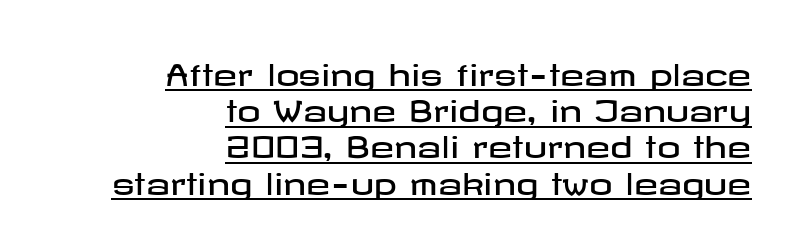
The image shows 29 px wide sans-serif type, upright; set right-aligned, normal line spacing (1.25x), normal letter spacing, underlined; low stroke contrast and a medium x-height.
